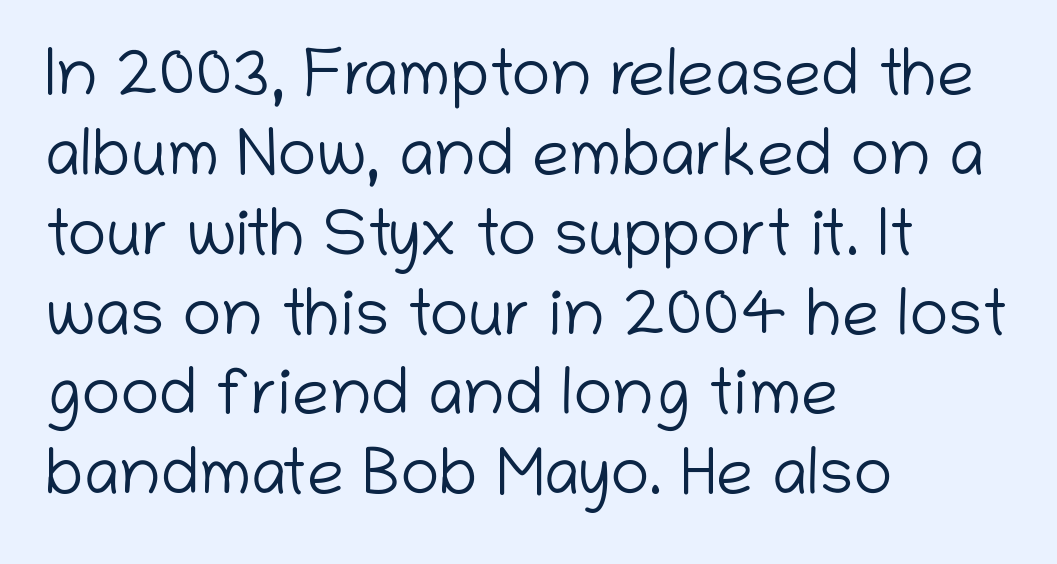
{"serif": "no", "italic": "no", "bold": "no", "weight": "light", "width": "normal", "stroke_contrast": "low", "x_height": "medium", "monospaced": "no", "underline": "no", "align": "left", "line_spacing_ratio": 1.21, "letter_spacing": "normal", "letter_spacing_em": 0.0, "glyph_px": 66}
